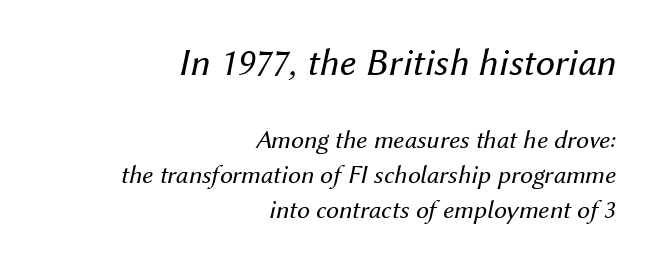
The image shows 39 px regular-weight type, italic (leaning right); set right-aligned, normal line spacing (1.35x), normal letter spacing, not underlined; the first (top) block is 1.5x larger; medium stroke contrast and a medium x-height.
